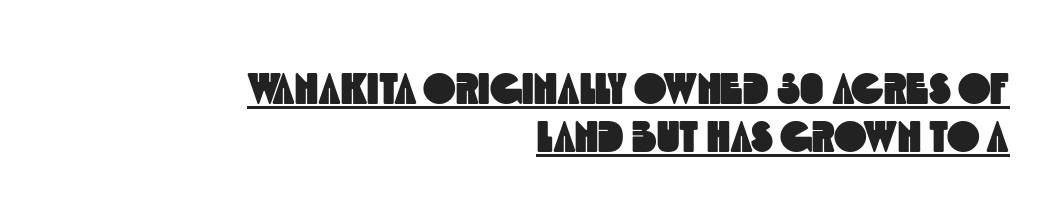
Q: Is the typeface a serif or a sans-serif typeface? A: Sans-serif.
Q: Is the text underlined? A: Yes.
Q: How is the paragraph aligned? A: Right-aligned.
Q: Is the spacing between letters normal or unusually wide? A: Normal.
Q: Is the spacing between lines tight, normal or loose? A: Tight.
Q: Width (condensed, normal, or wide)? A: Condensed.
Q: x-height? A: Large.
Q: Monospaced? A: No.
